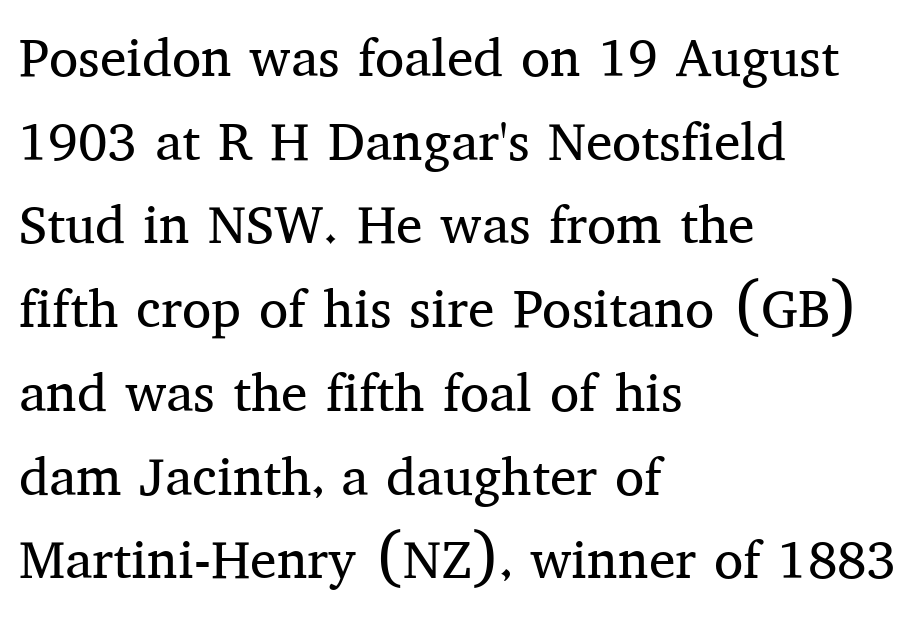
The image shows 53 px regular-weight serif type, upright; set left-aligned, normal line spacing (1.58x), normal letter spacing, not underlined; medium stroke contrast and a medium x-height.
